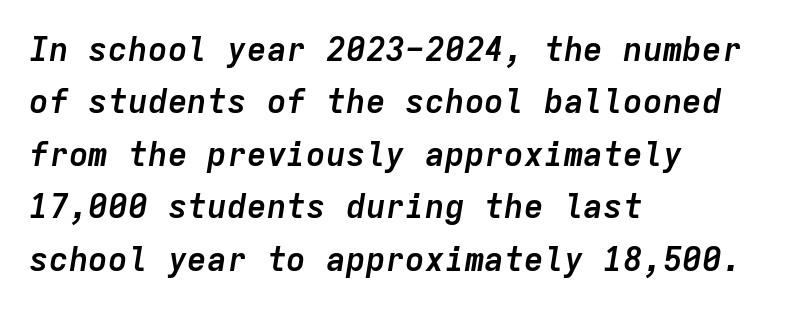
Q: Is the text bold? A: Yes.
Q: Is the text italic (slanted)? A: Yes, it leans right by about 9 degrees.
Q: Is the text underlined? A: No.
Q: How is the paragraph aligned? A: Left-aligned.
Q: Is the spacing between letters normal or unusually wide? A: Normal.
Q: Is the spacing between lines tight, normal or loose? A: Normal.
Q: Width (condensed, normal, or wide)? A: Normal.
Q: Stroke contrast? A: Low.
Q: x-height? A: Medium.
Q: Monospaced? A: Yes.
